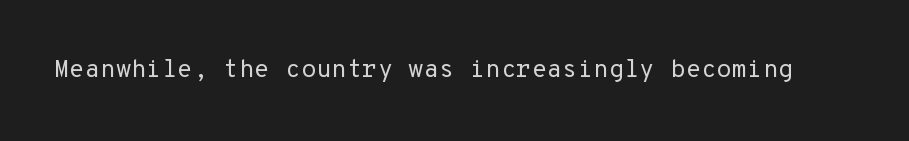
The image shows 25 px text type, upright; set normal letter spacing, not underlined.
